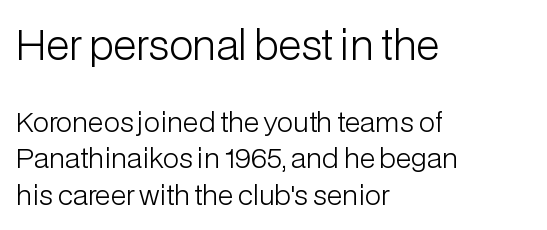
How would I describe the line gaps? Plain and ordinary. This is sans-serif lettering, the kind often seen on screens and signage. Caption: upper text group enlarged, lower text group reduced. A bare baseline throughout the passage. A classic flush-left, rag-right setting is used for this passage. On a weight scale, this lands at 450 or below.
